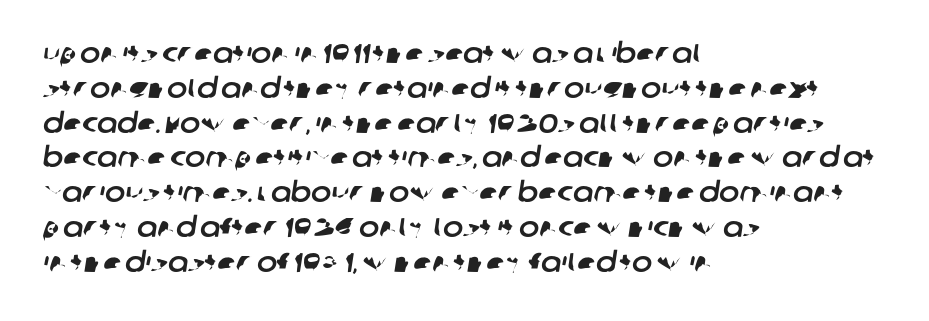
Only glyphs here, with clear space below each row. Students, note that the glyphs here touch the page at normal intervals. Regular leading. The ragged edge is on the right, which tells us the setting is flush left.
